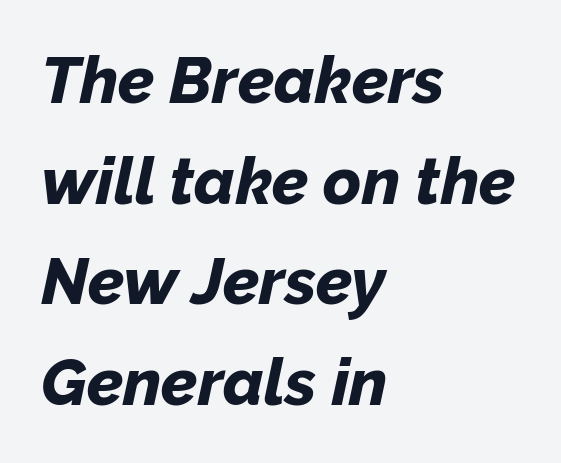
Q: Is the text bold? A: Yes.
Q: Is the text italic (slanted)? A: Yes, it leans right by about 12 degrees.
Q: Is the text underlined? A: No.
Q: How is the paragraph aligned? A: Left-aligned.
Q: Is the spacing between letters normal or unusually wide? A: Normal.
Q: Is the spacing between lines tight, normal or loose? A: Normal.
Q: Width (condensed, normal, or wide)? A: Normal.
Q: Stroke contrast? A: Low.
Q: x-height? A: Medium.
Q: Monospaced? A: No.
